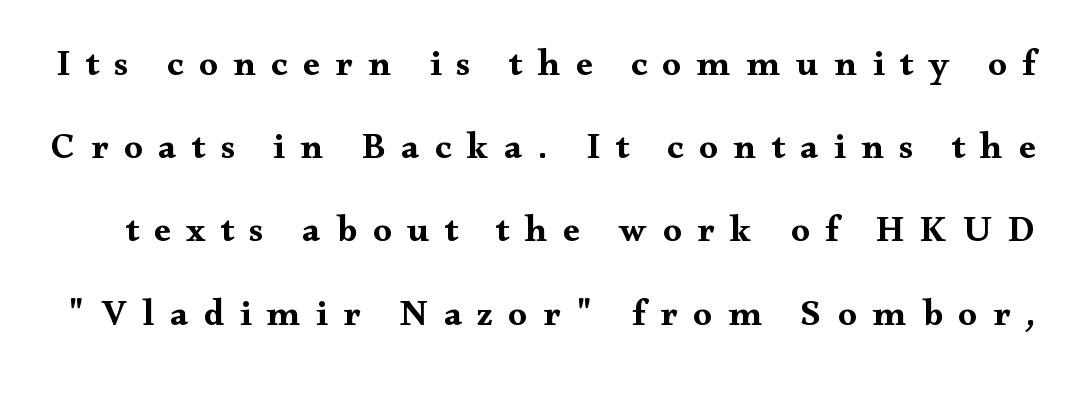
Q: Is the text italic (slanted)? A: No, it is upright.
Q: Is the typeface a serif or a sans-serif typeface? A: Serif.
Q: Is the text underlined? A: No.
Q: Is the spacing between letters normal or unusually wide? A: Unusually wide.
Q: Is the spacing between lines tight, normal or loose? A: Loose.
Q: Width (condensed, normal, or wide)? A: Wide.
Q: Stroke contrast? A: Medium.
Q: x-height? A: Small.
Q: Monospaced? A: No.
